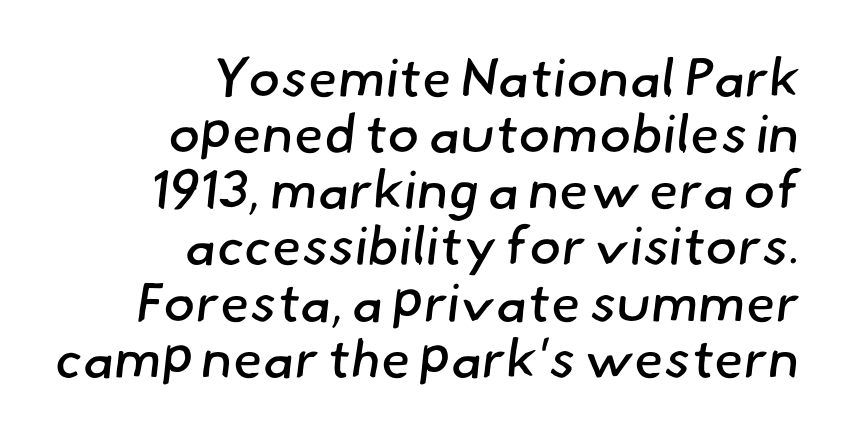
{"serif": "no", "bold": "no", "weight": "regular", "width": "normal", "stroke_contrast": "low", "x_height": "small", "monospaced": "no", "underline": "no", "align": "right", "line_spacing": "tight", "line_spacing_ratio": 1.04, "letter_spacing": "normal", "letter_spacing_em": 0.0, "glyph_px": 54}
